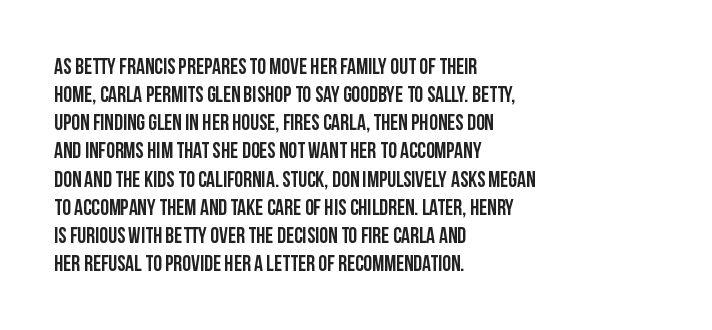
Style check: upright. Decoration check: the copy has no underline. The gaps between neighbouring characters are ordinary and unremarkable. This sample is left-justified, so line endings fall wherever the words run out. The rows are spaced the way most documents space them.
